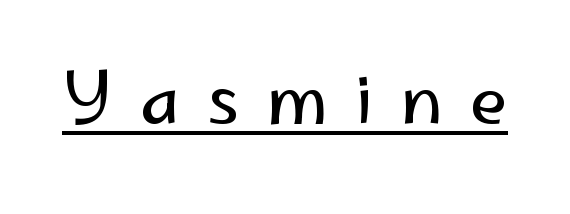
The axis of the letterforms is exactly vertical. Like a heading marked for emphasis, these lines bear an underscore. Varying glyph widths throughout — classic text-font behaviour. Unlike a traditional serif, this face leaves its strokes unadorned. Vertical stems look standard width or narrower in stroke.
